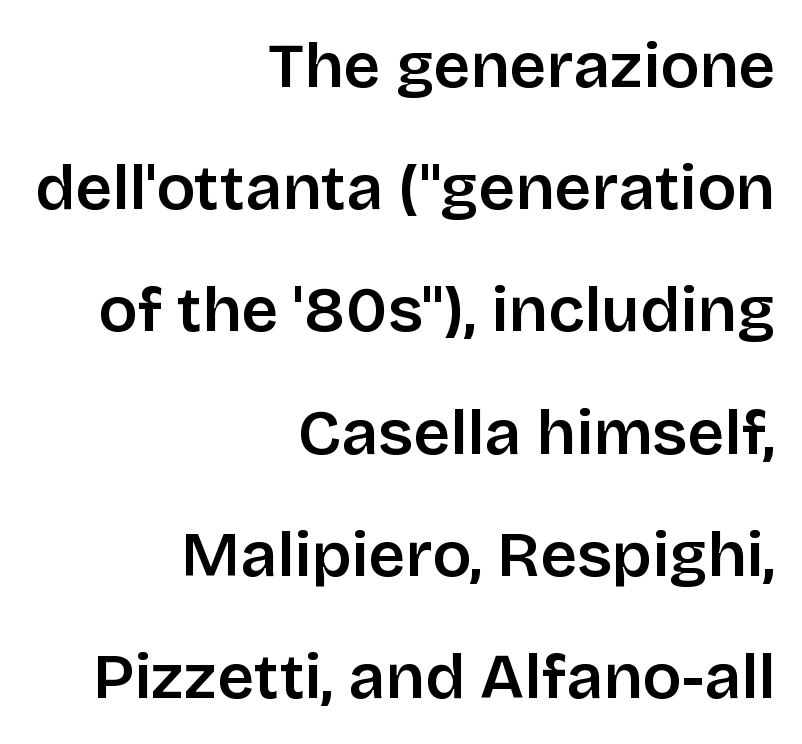
Layout note: lines flush right. This rendering employs a face without finishing strokes, i.e., a sans-serif. The face used here is a semibold: visibly heavier than regular, lighter than bold. This rendering features lettering with no underline.
